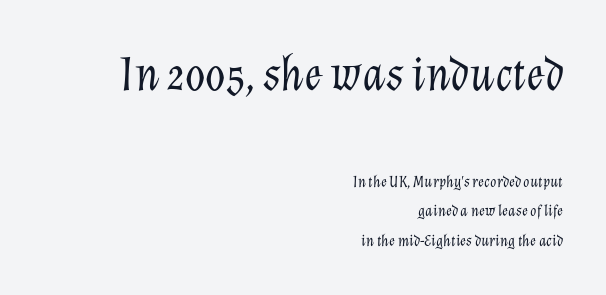
{"italic": "yes", "lean": "right", "slant_degrees": 12, "bold": "no", "weight": "light", "width": "normal", "stroke_contrast": "low", "x_height": "medium", "monospaced": "no", "underline": "no", "align": "right", "line_spacing_ratio": 1.82, "letter_spacing": "normal", "letter_spacing_em": 0.0, "larger_block": "first", "size_ratio": 3.06, "glyph_px": 49}
